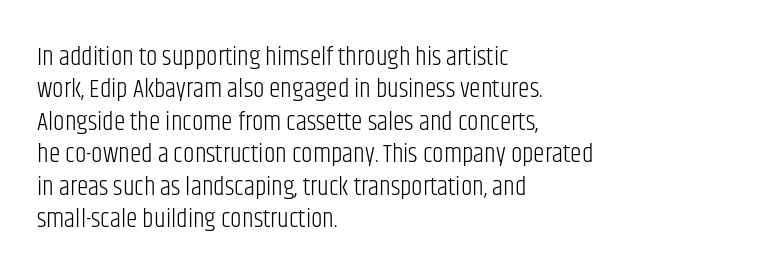
{"italic": "no", "bold": "no", "underline": "no", "align": "left", "line_spacing": "normal", "line_spacing_ratio": 1.25, "letter_spacing": "normal", "letter_spacing_em": 0.0, "glyph_px": 26}
